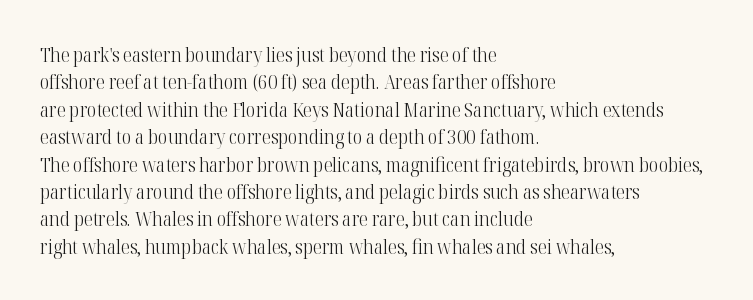
Q: Is the text bold? A: No.
Q: Is the text italic (slanted)? A: No, it is upright.
Q: Is the text underlined? A: No.
Q: How is the paragraph aligned? A: Left-aligned.
Q: Is the spacing between letters normal or unusually wide? A: Normal.
Q: Is the spacing between lines tight, normal or loose? A: Normal.
